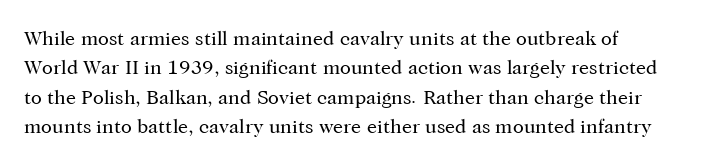
{"italic": "no", "bold": "no", "underline": "no", "line_spacing": "normal", "line_spacing_ratio": 1.47, "letter_spacing": "normal", "letter_spacing_em": 0.0, "glyph_px": 20}
